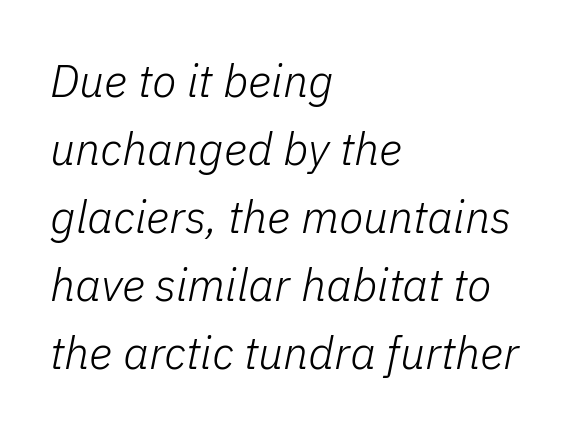
Q: Is the text bold? A: No.
Q: Is the text italic (slanted)? A: Yes, it leans right by about 11 degrees.
Q: Is the text underlined? A: No.
Q: How is the paragraph aligned? A: Left-aligned.
Q: Is the spacing between letters normal or unusually wide? A: Normal.
Q: Is the spacing between lines tight, normal or loose? A: Normal.
Q: Width (condensed, normal, or wide)? A: Normal.
Q: Stroke contrast? A: Low.
Q: x-height? A: Medium.
Q: Monospaced? A: No.
